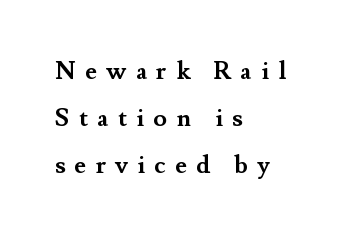
Q: Is the text bold? A: Yes.
Q: Is the text italic (slanted)? A: No, it is upright.
Q: Is the text underlined? A: No.
Q: How is the paragraph aligned? A: Left-aligned.
Q: Is the spacing between letters normal or unusually wide? A: Unusually wide.
